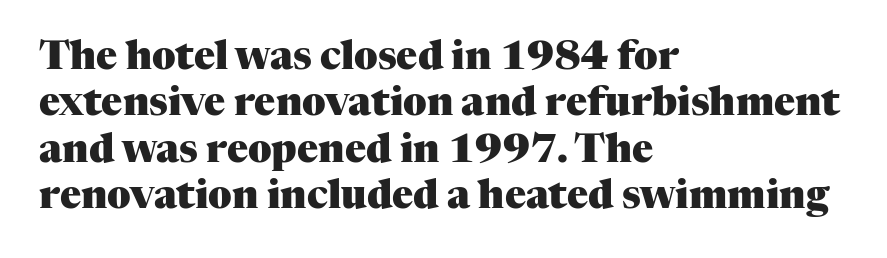
{"serif": "yes", "italic": "no", "bold": "yes", "weight": "heavy", "width": "normal", "stroke_contrast": "medium", "x_height": "medium", "monospaced": "no", "underline": "no", "align": "left", "line_spacing_ratio": 1.19, "letter_spacing": "normal", "letter_spacing_em": 0.0, "glyph_px": 39}
